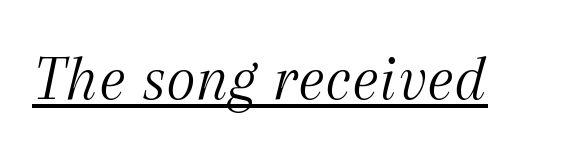
Q: Is the text bold? A: No.
Q: Is the text italic (slanted)? A: Yes, it leans right by about 12 degrees.
Q: Is the typeface a serif or a sans-serif typeface? A: Serif.
Q: Is the text underlined? A: Yes.
Q: Is the spacing between letters normal or unusually wide? A: Normal.
Q: Width (condensed, normal, or wide)? A: Normal.
Q: Stroke contrast? A: Medium.
Q: x-height? A: Medium.
Q: Monospaced? A: No.
